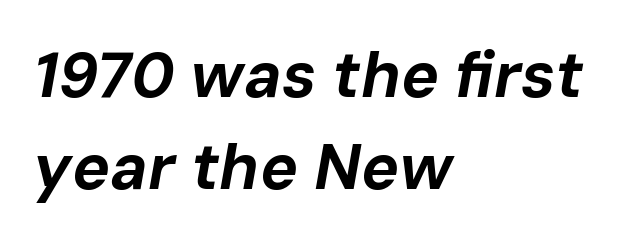
{"italic": "yes", "lean": "right", "slant_degrees": 10, "bold": "yes", "weight": "bold", "width": "normal", "stroke_contrast": "low", "x_height": "medium", "monospaced": "no", "underline": "no", "align": "left", "line_spacing": "normal", "line_spacing_ratio": 1.44, "letter_spacing": "normal", "letter_spacing_em": 0.0, "glyph_px": 64}
